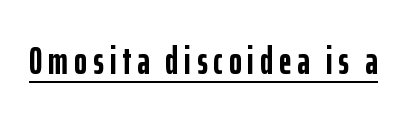
Varying glyph widths throughout — classic text-font behaviour. Beneath each row of characters lies a ruled line. Posture: vertical. Are there feet on the stems? There aren't — it's a sans. Each glyph is drawn with heavy, bold strokes.
